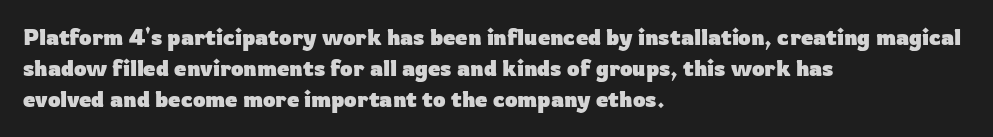
The image shows 22 px bold type, upright; set left-aligned, normal line spacing (1.42x), normal letter spacing, not underlined.
